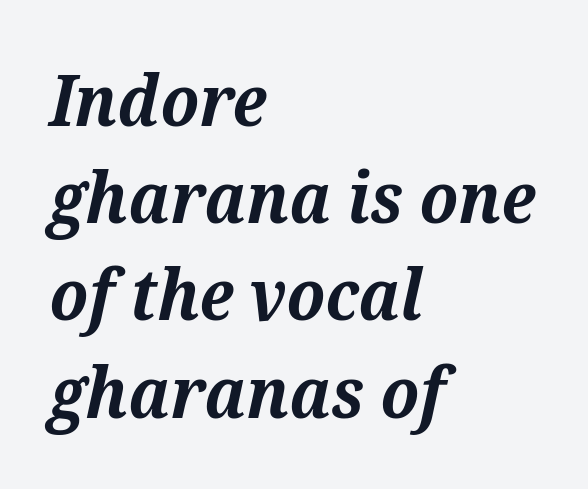
The image shows 72 px bold serif type, italic (leaning right); set left-aligned, normal line spacing (1.35x), normal letter spacing, not underlined; medium stroke contrast and a medium x-height.
